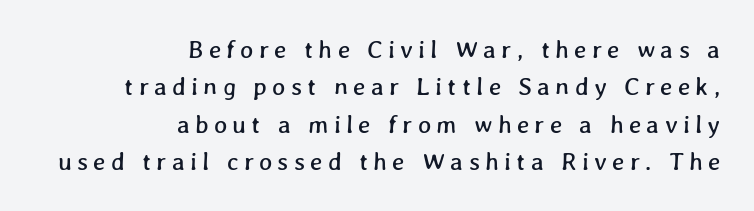
{"underline": "no", "align": "right", "line_spacing": "normal", "line_spacing_ratio": 1.5, "letter_spacing": "wide", "letter_spacing_em": 0.21, "glyph_px": 25}
